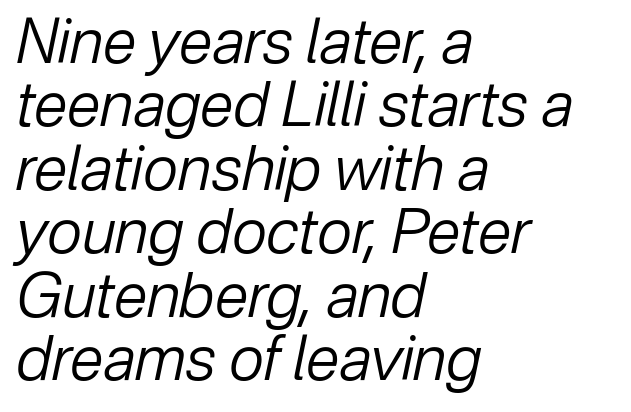
The rendering keeps characters at their native spacing. Very little white space separates one row of letters from the next. Do the characters align in a grid? No, the font is proportional. The passage is arranged the way most books set body copy — flush left. In terms of posture, this sample is oblique.
